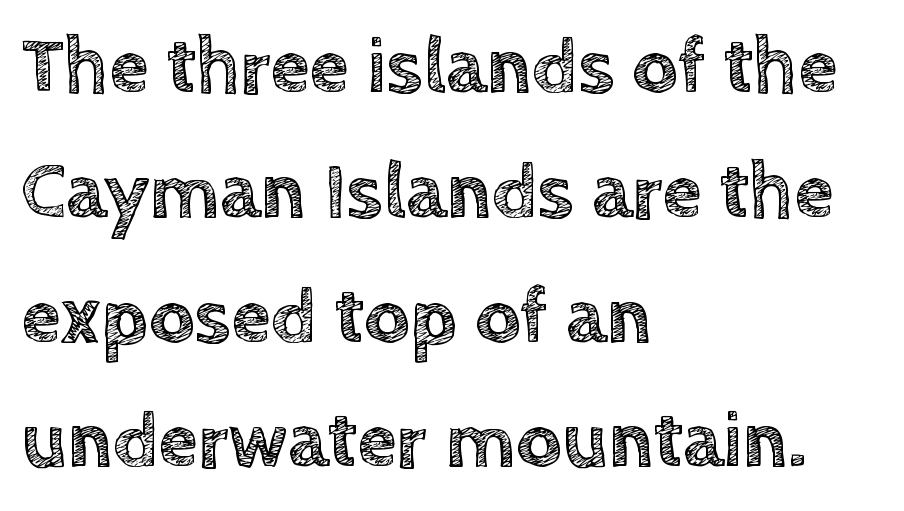
{"italic": "no", "width": "normal", "x_height": "large", "monospaced": "no", "underline": "no", "align": "left", "line_spacing": "normal", "line_spacing_ratio": 1.56, "letter_spacing": "normal", "letter_spacing_em": 0.0, "glyph_px": 80}
